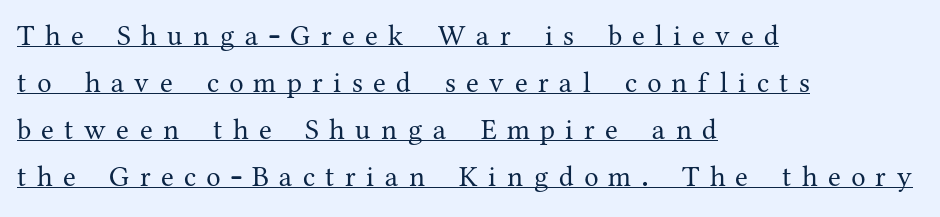
Q: Is the text bold? A: No.
Q: Is the text italic (slanted)? A: No, it is upright.
Q: Is the typeface a serif or a sans-serif typeface? A: Serif.
Q: Is the text underlined? A: Yes.
Q: How is the paragraph aligned? A: Left-aligned.
Q: Is the spacing between letters normal or unusually wide? A: Unusually wide.
Q: Is the spacing between lines tight, normal or loose? A: Normal.
Q: Width (condensed, normal, or wide)? A: Normal.
Q: Stroke contrast? A: Medium.
Q: x-height? A: Medium.
Q: Monospaced? A: No.
